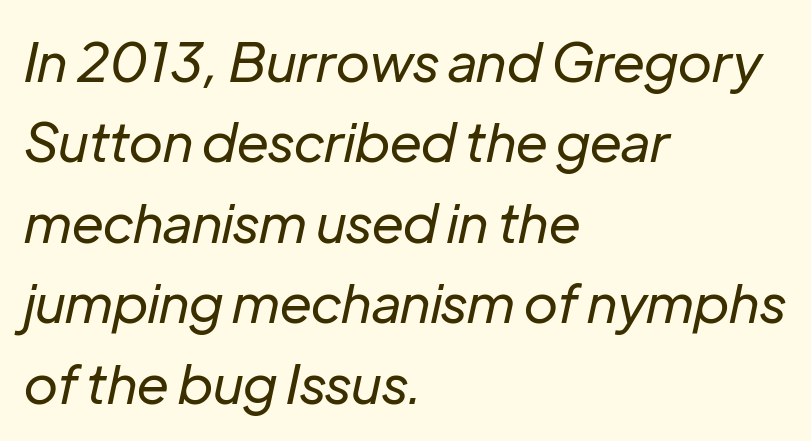
Q: Is the text bold? A: No.
Q: Is the text italic (slanted)? A: Yes, it leans right by about 12 degrees.
Q: Is the text underlined? A: No.
Q: How is the paragraph aligned? A: Left-aligned.
Q: Is the spacing between letters normal or unusually wide? A: Normal.
Q: Is the spacing between lines tight, normal or loose? A: Normal.
Q: Width (condensed, normal, or wide)? A: Normal.
Q: Stroke contrast? A: Low.
Q: x-height? A: Medium.
Q: Monospaced? A: No.
